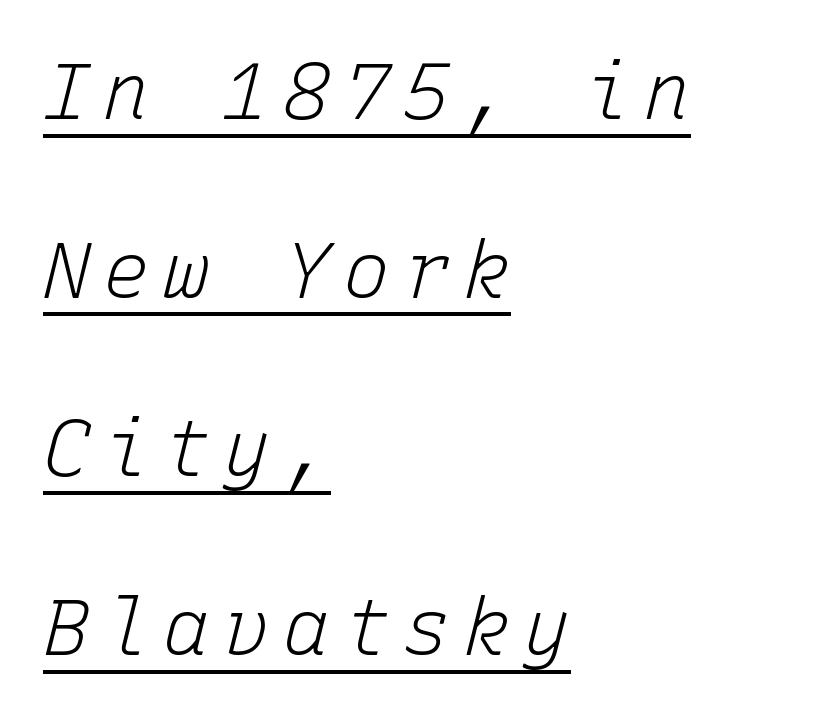
{"italic": "yes", "lean": "right", "slant_degrees": 15, "bold": "no", "weight": "light", "width": "normal", "stroke_contrast": "low", "x_height": "medium", "monospaced": "yes", "underline": "yes", "align": "left", "line_spacing": "loose", "line_spacing_ratio": 2.29, "glyph_px": 78}
